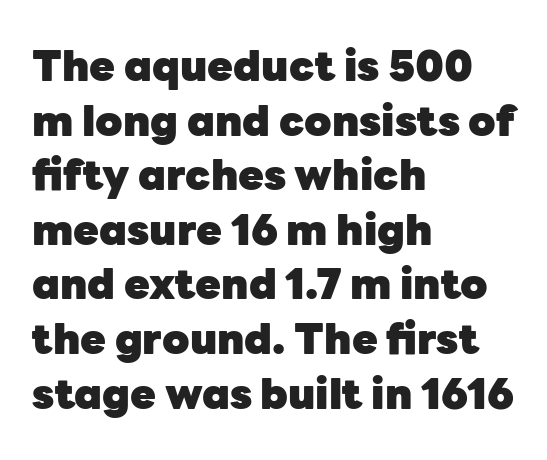
The image shows 42 px heavy sans-serif type, upright; set left-aligned, normal line spacing (1.3x), normal letter spacing, not underlined; low stroke contrast and a medium x-height.
